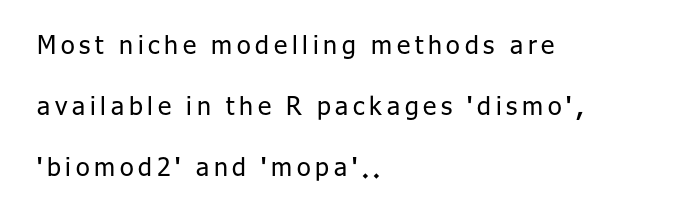
If you drew a ruler down the left edge, every line would touch it. The characters are drawn with everyday or finer stroke widths. Posture: vertical. Regarding leading, the lines here are spaced well apart.
